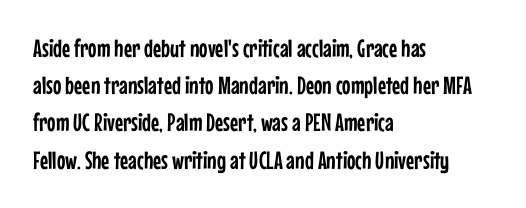
The image shows 25 px text type, upright; set left-aligned, normal line spacing (1.49x), normal letter spacing, not underlined.
